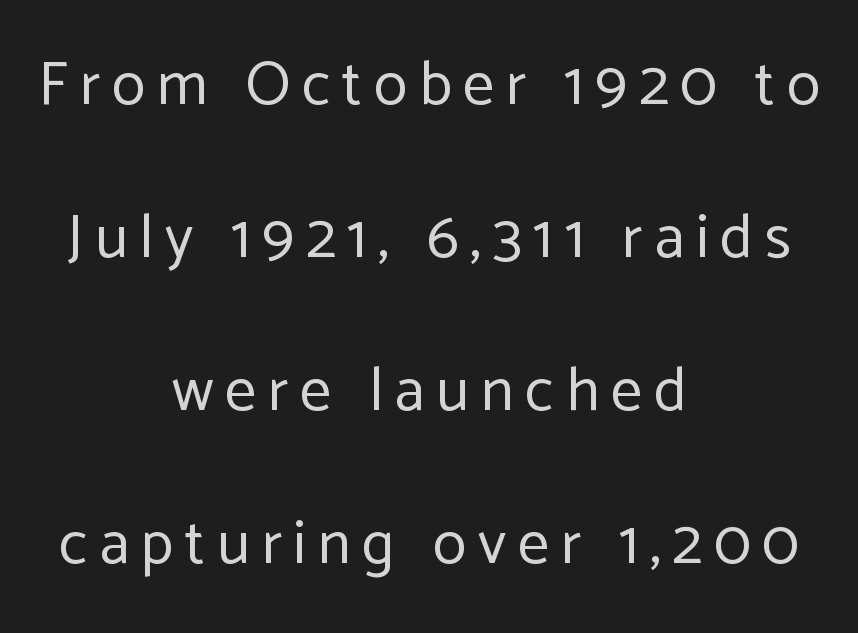
Is there any slant? The stems are plumb. A typesetter would call this leading open, well beyond the default. Which margin do the lines hug? Neither — every line sits in the middle. This rendering features lettering with no underline. The passage shown is typed in a proportional face where columns would drift.
